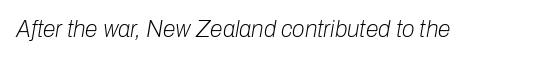
Q: Is the text bold? A: No.
Q: Is the text italic (slanted)? A: Yes, it leans right by about 10 degrees.
Q: Is the text underlined? A: No.
Q: Is the spacing between letters normal or unusually wide? A: Normal.
